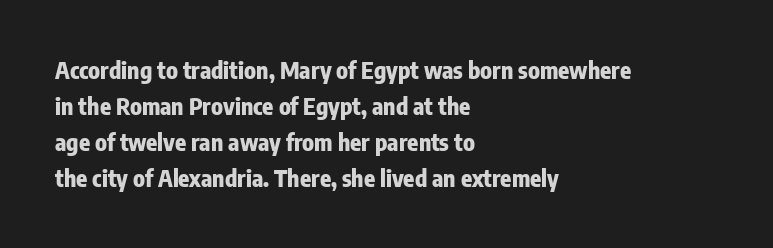
Q: Is the text bold? A: Yes.
Q: Is the text italic (slanted)? A: No, it is upright.
Q: Is the text underlined? A: No.
Q: How is the paragraph aligned? A: Left-aligned.
Q: Is the spacing between letters normal or unusually wide? A: Normal.
Q: Is the spacing between lines tight, normal or loose? A: Normal.
